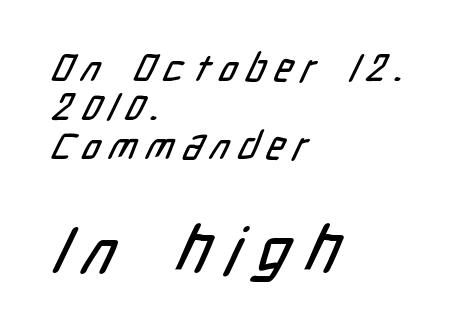
The image shows 66 px condensed sans-serif type; set left-aligned, tight line spacing (1.02x), unusually wide letter spacing (+0.24 em), not underlined; the second (bottom) block is 1.74x larger; low stroke contrast and a medium x-height.
